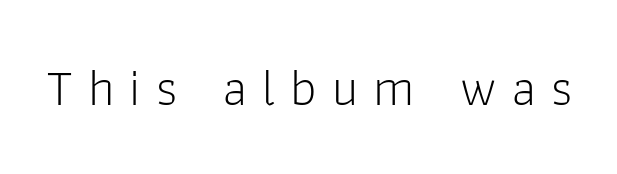
{"serif": "no", "italic": "no", "bold": "no", "weight": "light", "width": "normal", "stroke_contrast": "low", "x_height": "medium", "monospaced": "no", "underline": "no", "letter_spacing": "wide", "letter_spacing_em": 0.29, "glyph_px": 52}
